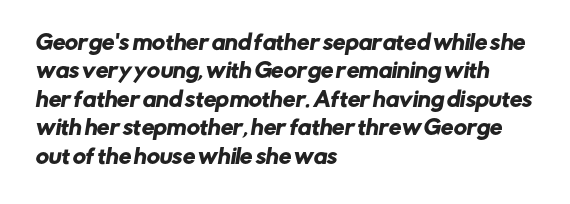
If you measured baseline to baseline, you'd find a middling distance. How are the letters spaced? Ordinarily, with no added tracking. Nobody drew a line under any word here. This rendering uses left alignment, leaving the right contour irregular.
